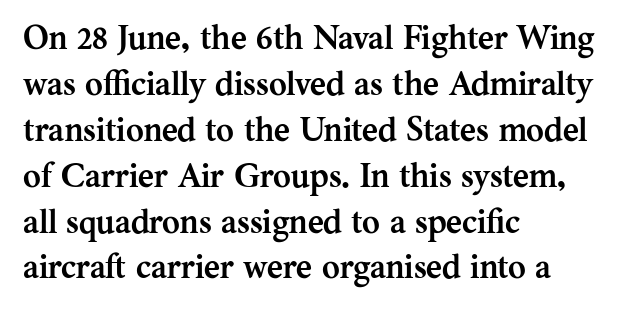
Q: Is the text bold? A: Yes.
Q: Is the text italic (slanted)? A: No, it is upright.
Q: Is the typeface a serif or a sans-serif typeface? A: Serif.
Q: Is the text underlined? A: No.
Q: How is the paragraph aligned? A: Left-aligned.
Q: Is the spacing between letters normal or unusually wide? A: Normal.
Q: Is the spacing between lines tight, normal or loose? A: Normal.
Q: Width (condensed, normal, or wide)? A: Normal.
Q: Stroke contrast? A: Medium.
Q: x-height? A: Medium.
Q: Monospaced? A: No.
